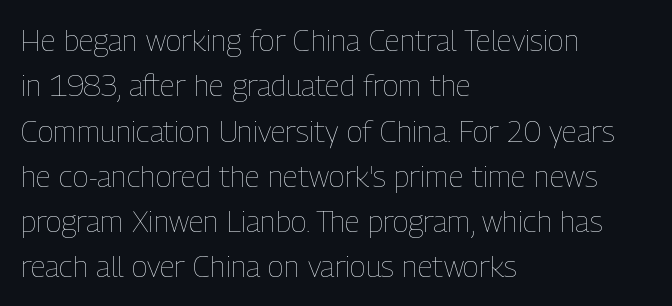
The type is set solid horizontally, with unmodified tracking. The lines in this sample share a left origin and differ only in where they stop. Ordinary non-slanted type is in use. Lines of text with bare space underneath. On a weight scale, this lands at 450 or below.
